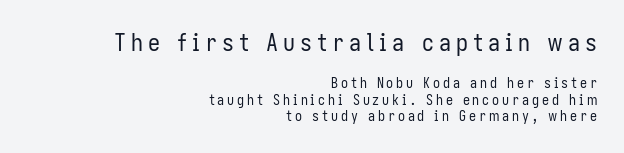
The image shows 24 px text type, upright; set right-aligned, line spacing 1.17x, unusually wide letter spacing (+0.21 em), not underlined; the first (top) block is 1.71x larger.
